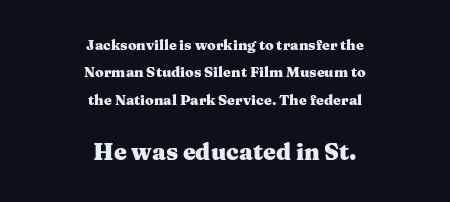
The passage shown is not underscored anywhere. Unlike italic type, these characters show no tilt at all. Rows of type keep a wide berth in the vertical direction. Note: smaller setting up top, larger setting below. The setting favours the middle, as headings and verse often do. Heft: maximum for text — a bold.
